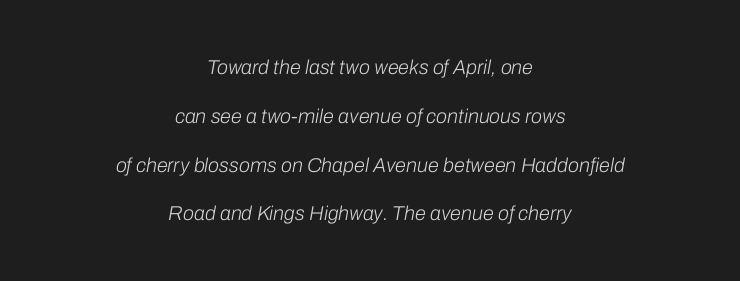
Q: Is the text bold? A: No.
Q: Is the text italic (slanted)? A: Yes, it leans right by about 10 degrees.
Q: Is the text underlined? A: No.
Q: How is the paragraph aligned? A: Centered.
Q: Is the spacing between letters normal or unusually wide? A: Normal.
Q: Is the spacing between lines tight, normal or loose? A: Loose.
